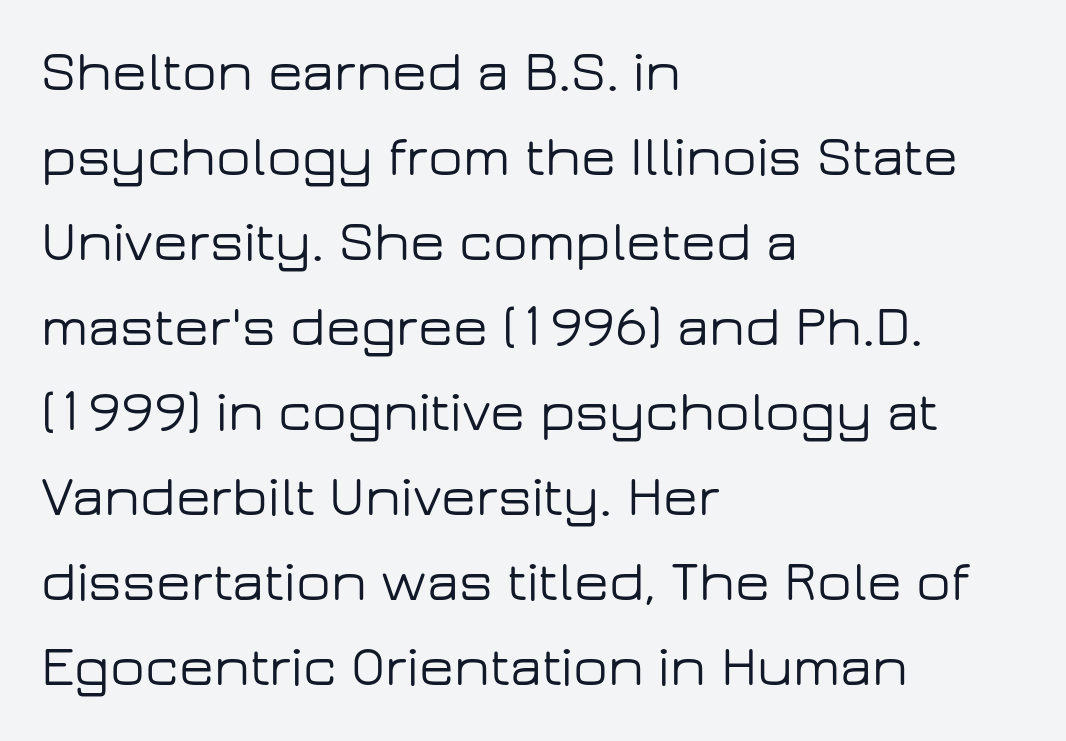
Q: Is the text italic (slanted)? A: No, it is upright.
Q: Is the typeface a serif or a sans-serif typeface? A: Sans-serif.
Q: Is the text underlined? A: No.
Q: How is the paragraph aligned? A: Left-aligned.
Q: Is the spacing between letters normal or unusually wide? A: Normal.
Q: Is the spacing between lines tight, normal or loose? A: Normal.
Q: Width (condensed, normal, or wide)? A: Wide.
Q: Stroke contrast? A: Low.
Q: x-height? A: Medium.
Q: Monospaced? A: No.
